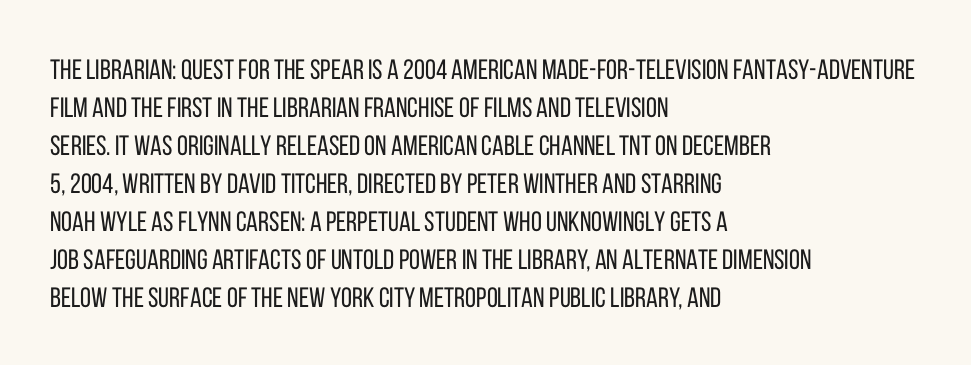
Q: Is the text bold? A: No.
Q: Is the text italic (slanted)? A: No, it is upright.
Q: Is the typeface a serif or a sans-serif typeface? A: Sans-serif.
Q: Is the text underlined? A: No.
Q: How is the paragraph aligned? A: Left-aligned.
Q: Is the spacing between letters normal or unusually wide? A: Normal.
Q: Is the spacing between lines tight, normal or loose? A: Normal.
Q: Width (condensed, normal, or wide)? A: Condensed.
Q: Stroke contrast? A: Low.
Q: x-height? A: Large.
Q: Monospaced? A: No.
